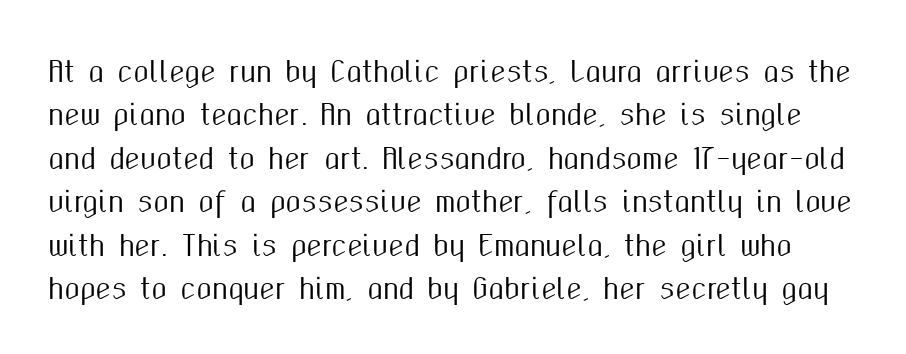
The string is rendered with underlining switched off. The passage shown is typed in a proportional face where columns would drift. The font's upright variant was chosen for this text. Observe the absence of serifs on each vertical stroke in this sample.
